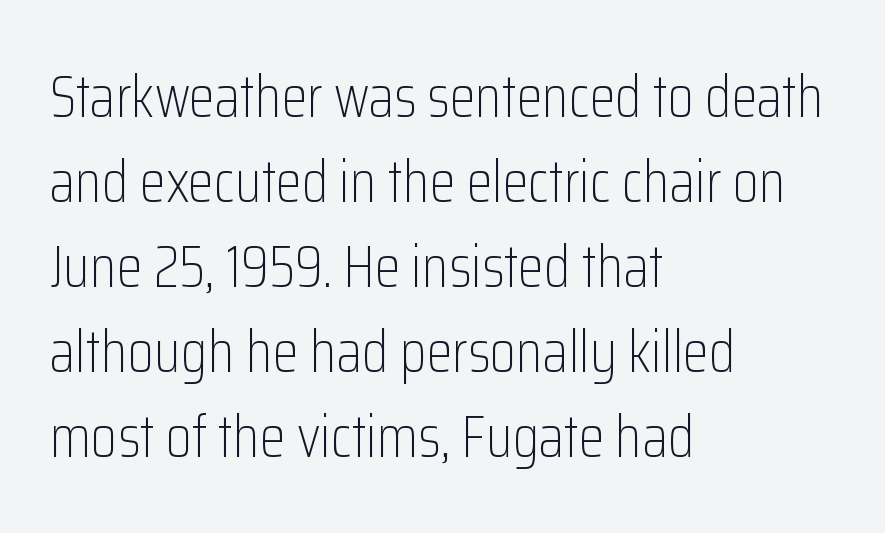
Q: Is the text bold? A: No.
Q: Is the text italic (slanted)? A: No, it is upright.
Q: Is the typeface a serif or a sans-serif typeface? A: Sans-serif.
Q: Is the text underlined? A: No.
Q: How is the paragraph aligned? A: Left-aligned.
Q: Is the spacing between letters normal or unusually wide? A: Normal.
Q: Is the spacing between lines tight, normal or loose? A: Normal.
Q: Width (condensed, normal, or wide)? A: Condensed.
Q: Stroke contrast? A: Low.
Q: x-height? A: Medium.
Q: Monospaced? A: No.
